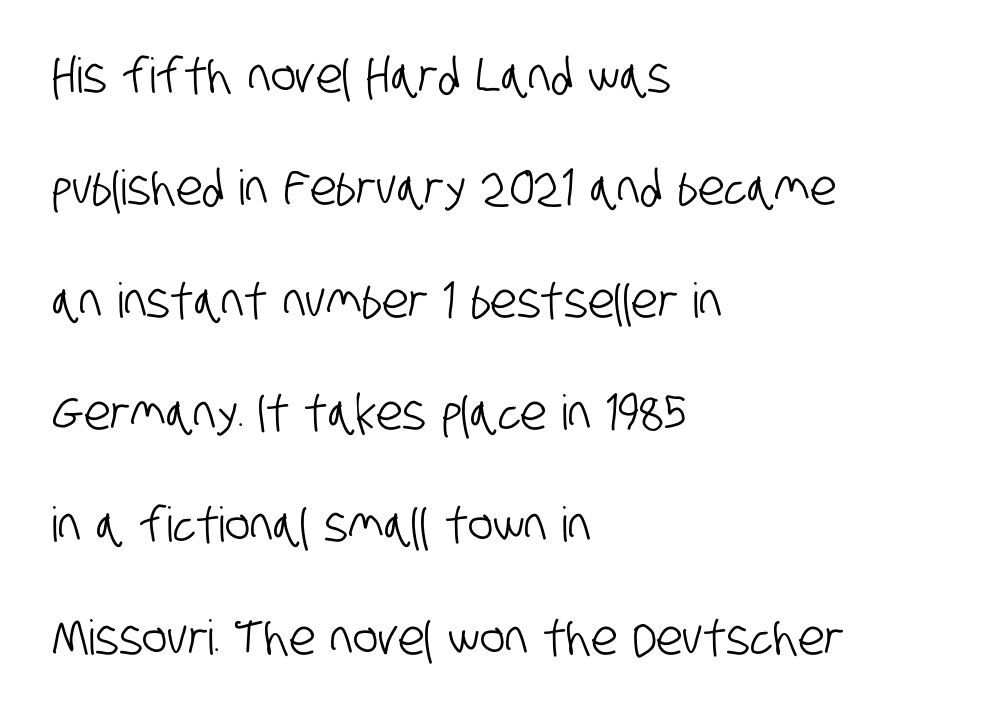
The image shows 48 px condensed sans-serif type; set left-aligned, loose line spacing (2.34x), normal letter spacing, not underlined; low stroke contrast and a large x-height.
